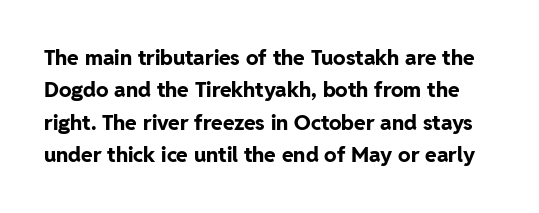
The image shows 21 px bold type, upright; set normal line spacing (1.54x), normal letter spacing, not underlined.
